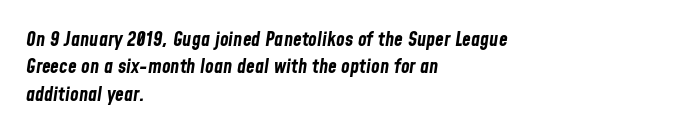
{"italic": "yes", "lean": "right", "slant_degrees": 8, "bold": "yes", "underline": "no", "align": "left", "line_spacing": "normal", "line_spacing_ratio": 1.37, "letter_spacing": "normal", "letter_spacing_em": 0.0, "glyph_px": 20}
